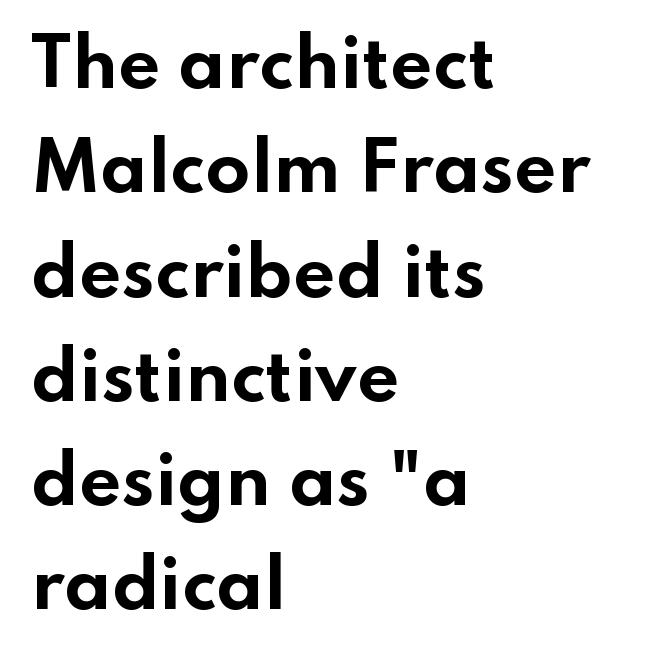
{"serif": "no", "italic": "no", "bold": "yes", "weight": "bold", "width": "wide", "stroke_contrast": "low", "x_height": "small", "monospaced": "no", "underline": "no", "align": "left", "line_spacing": "normal", "line_spacing_ratio": 1.58, "letter_spacing": "normal", "letter_spacing_em": 0.0, "glyph_px": 66}
